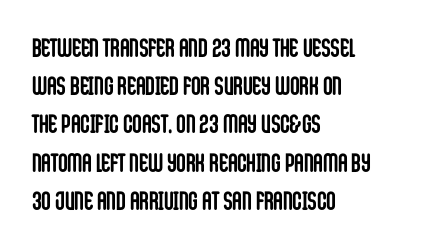
One glance says typical: line gaps are just what's usual. Students, note that the glyphs here touch the page at normal intervals. When letters stand straight like this, we call the style roman or upright. The string is rendered with underlining switched off. Casual observation: everything's shoved over to the left.
